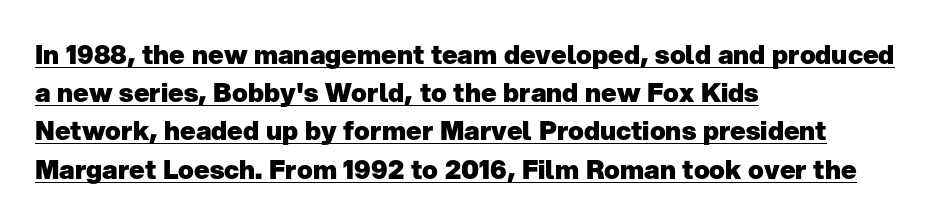
{"italic": "no", "bold": "yes", "underline": "yes", "align": "left", "line_spacing": "normal", "line_spacing_ratio": 1.47, "letter_spacing": "normal", "letter_spacing_em": 0.0, "glyph_px": 26}
